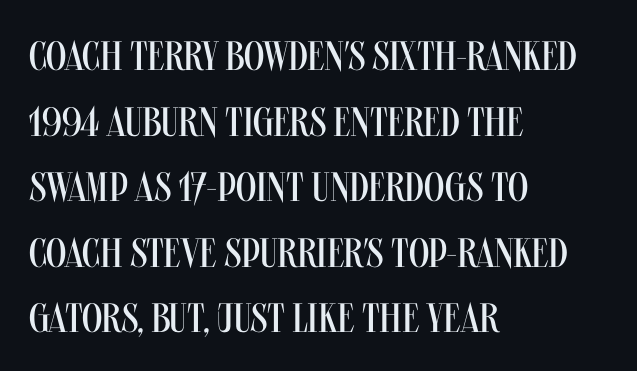
{"serif": "no", "italic": "no", "bold": "no", "weight": "regular", "width": "condensed", "stroke_contrast": "medium", "x_height": "large", "monospaced": "no", "underline": "no", "align": "left", "line_spacing": "normal", "line_spacing_ratio": 1.6, "letter_spacing": "normal", "letter_spacing_em": 0.0, "glyph_px": 41}
